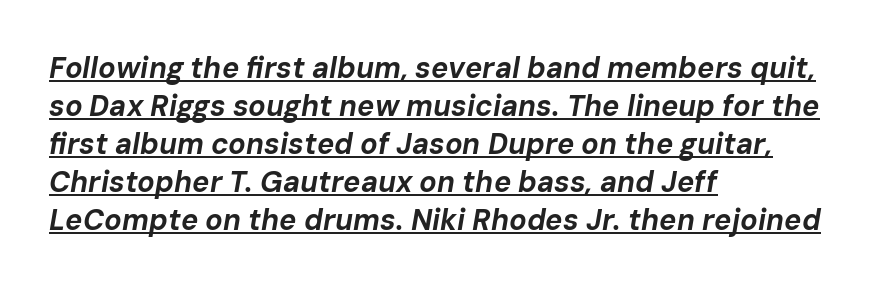
{"italic": "yes", "lean": "right", "slant_degrees": 10, "bold": "yes", "weight": "bold", "width": "normal", "stroke_contrast": "low", "x_height": "medium", "monospaced": "no", "underline": "yes", "align": "left", "line_spacing": "normal", "line_spacing_ratio": 1.31, "letter_spacing": "normal", "letter_spacing_em": 0.0, "glyph_px": 29}
